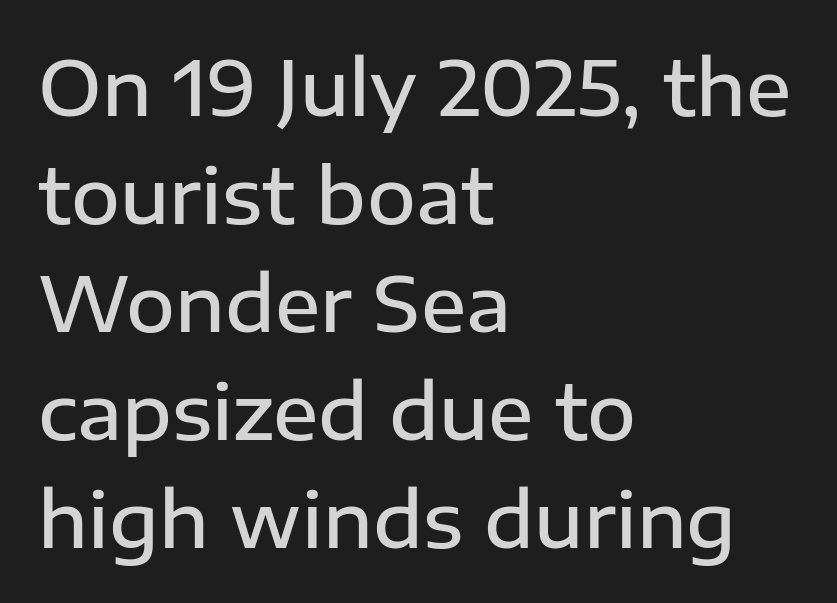
Q: Is the text bold? A: Semi-bold.
Q: Is the text italic (slanted)? A: No, it is upright.
Q: Is the typeface a serif or a sans-serif typeface? A: Sans-serif.
Q: Is the text underlined? A: No.
Q: How is the paragraph aligned? A: Left-aligned.
Q: Is the spacing between letters normal or unusually wide? A: Normal.
Q: Is the spacing between lines tight, normal or loose? A: Normal.
Q: Width (condensed, normal, or wide)? A: Normal.
Q: Stroke contrast? A: Low.
Q: x-height? A: Medium.
Q: Monospaced? A: No.
